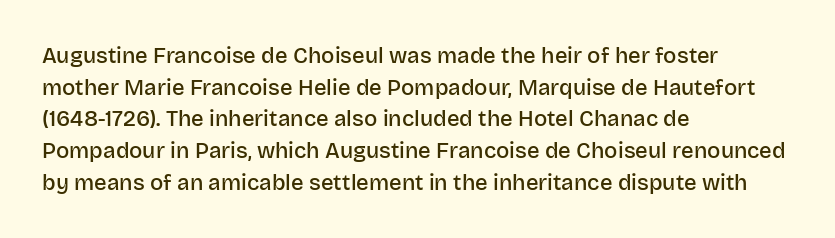
The image shows 22 px text type, upright; set left-aligned, normal line spacing (1.44x), normal letter spacing, not underlined.
